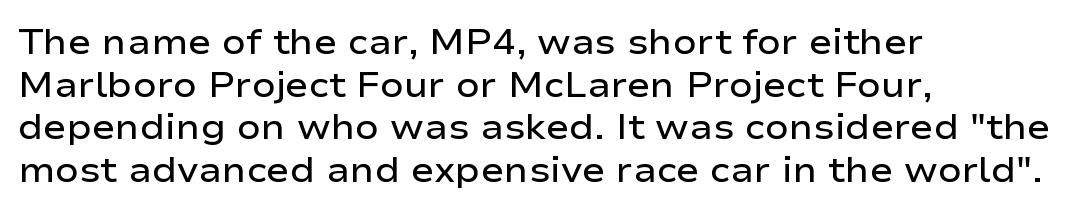
You could call the tracking neutral — neither tight nor loose. Layout note: lines flush left. Slightly chunky letters — semibold, I'd say, not full bold. A bare baseline throughout the passage.
